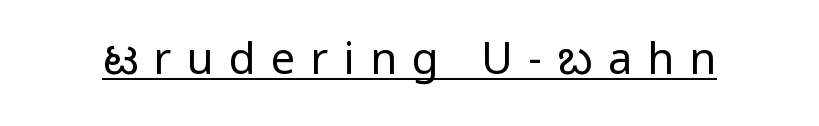
Caption: expanded tracking, letters set apart. Summary of weight: not heavy and not bold. Looks like someone drew a line under every word here. Unlike italic type, these characters show no tilt at all.
